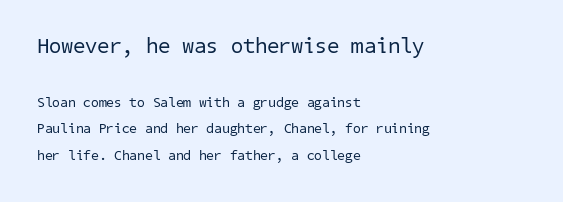
Q: Is the text bold? A: No.
Q: Is the text underlined? A: No.
Q: How is the paragraph aligned? A: Left-aligned.
Q: Is the spacing between letters normal or unusually wide? A: Normal.
Q: Is the spacing between lines tight, normal or loose? A: Loose.
Q: Which block of text is set in a larger size, the first (top) or the second (bottom)? A: The first (top) one.
